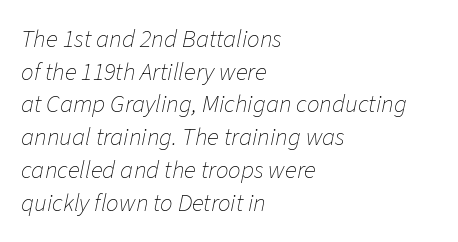
The words here are not underlined. Each word holds together tightly as a unit, with standard inter-letter gaps. Evenly set lines give the paragraph a standard silhouette. An italicized treatment has been applied to the whole sample.
